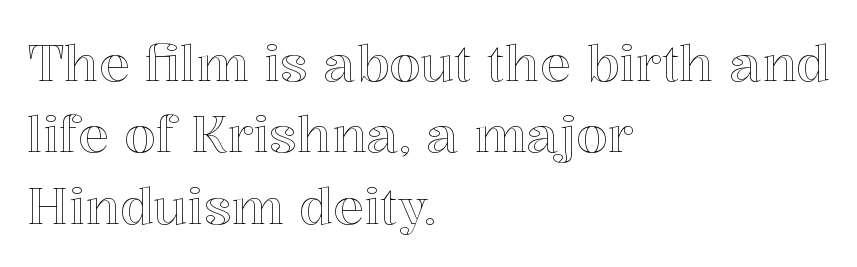
{"italic": "no", "width": "normal", "x_height": "medium", "monospaced": "no", "underline": "no", "align": "left", "line_spacing": "normal", "line_spacing_ratio": 1.4, "letter_spacing": "normal", "letter_spacing_em": 0.0, "glyph_px": 51}
